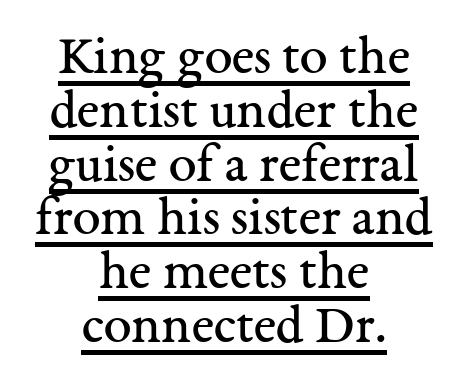
Q: Is the text bold? A: No.
Q: Is the text italic (slanted)? A: No, it is upright.
Q: Is the typeface a serif or a sans-serif typeface? A: Serif.
Q: Is the text underlined? A: Yes.
Q: How is the paragraph aligned? A: Centered.
Q: Is the spacing between letters normal or unusually wide? A: Normal.
Q: Is the spacing between lines tight, normal or loose? A: Tight.
Q: Width (condensed, normal, or wide)? A: Normal.
Q: Stroke contrast? A: Medium.
Q: x-height? A: Medium.
Q: Monospaced? A: No.
